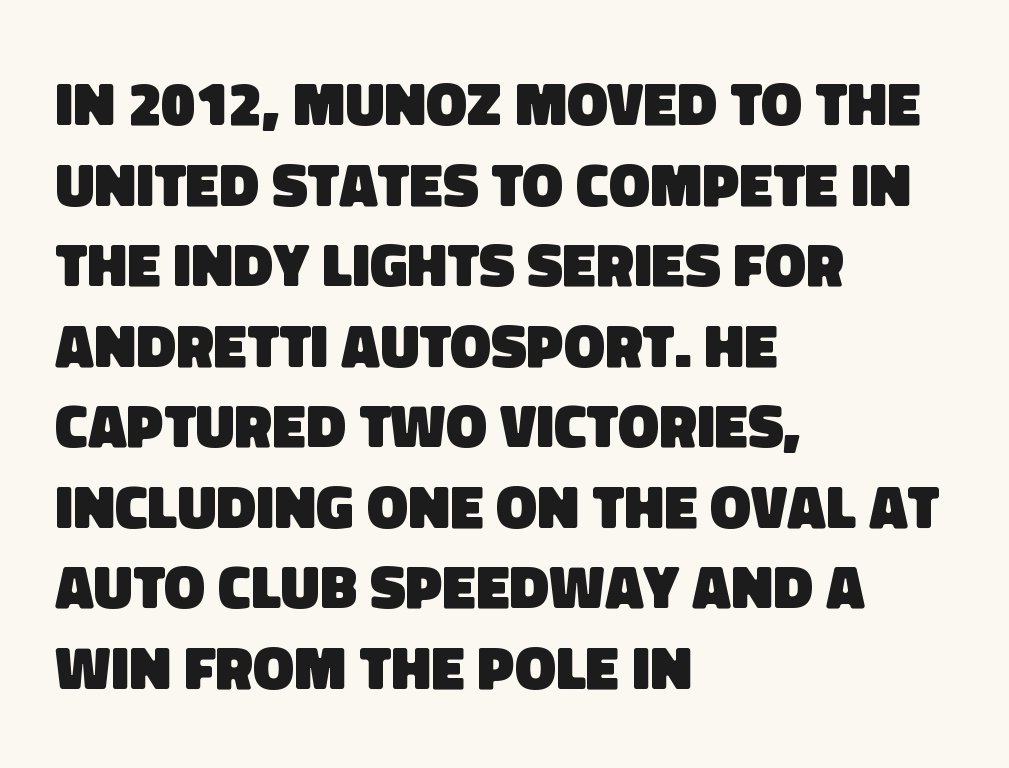
Q: Is the text bold? A: Yes.
Q: Is the typeface a serif or a sans-serif typeface? A: Sans-serif.
Q: Is the text underlined? A: No.
Q: How is the paragraph aligned? A: Left-aligned.
Q: Is the spacing between letters normal or unusually wide? A: Normal.
Q: Is the spacing between lines tight, normal or loose? A: Normal.
Q: Width (condensed, normal, or wide)? A: Normal.
Q: Stroke contrast? A: Low.
Q: x-height? A: Large.
Q: Monospaced? A: No.
